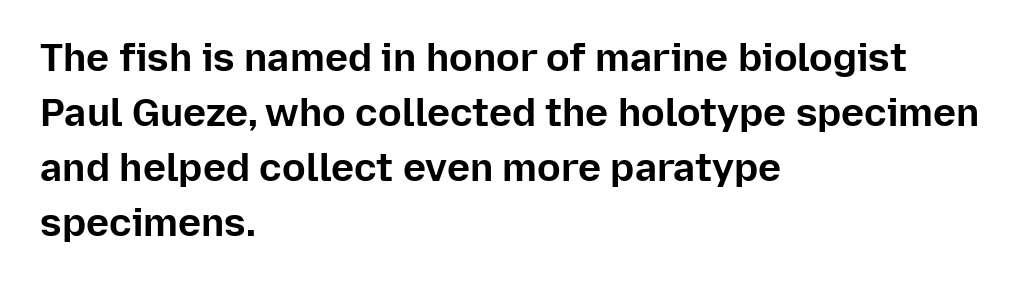
The image shows 39 px bold sans-serif type, upright; set left-aligned, normal line spacing (1.41x), normal letter spacing, not underlined; low stroke contrast and a medium x-height.
